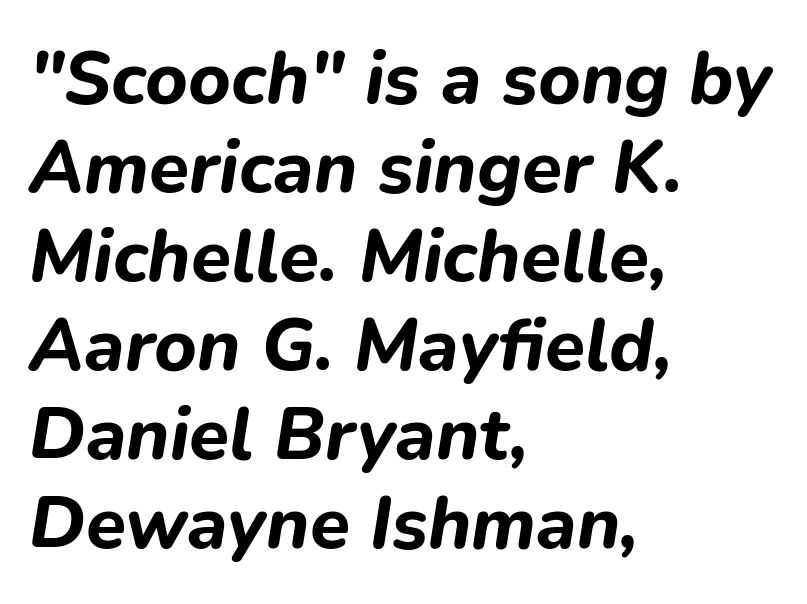
{"italic": "yes", "lean": "right", "slant_degrees": 9, "bold": "yes", "weight": "bold", "width": "normal", "stroke_contrast": "low", "x_height": "medium", "monospaced": "no", "underline": "no", "align": "left", "line_spacing_ratio": 1.22, "letter_spacing": "normal", "letter_spacing_em": 0.0, "glyph_px": 73}
